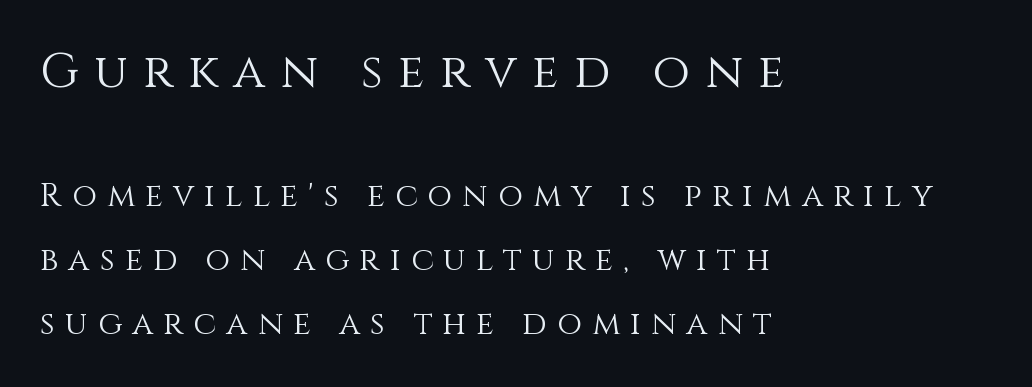
Q: Is the text bold? A: No.
Q: Is the text italic (slanted)? A: No, it is upright.
Q: Is the text underlined? A: No.
Q: How is the paragraph aligned? A: Left-aligned.
Q: Is the spacing between letters normal or unusually wide? A: Unusually wide.
Q: Is the spacing between lines tight, normal or loose? A: Loose.
Q: Which block of text is set in a larger size, the first (top) or the second (bottom)? A: The first (top) one.
Q: Width (condensed, normal, or wide)? A: Normal.
Q: Stroke contrast? A: Medium.
Q: x-height? A: Large.
Q: Monospaced? A: No.
